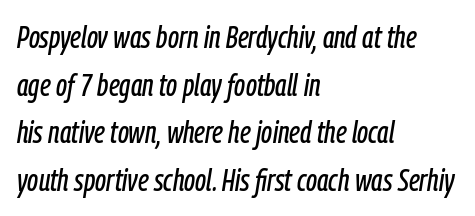
{"italic": "yes", "lean": "right", "slant_degrees": 9, "width": "condensed", "stroke_contrast": "low", "x_height": "medium", "monospaced": "no", "underline": "no", "align": "left", "line_spacing": "normal", "line_spacing_ratio": 1.54, "letter_spacing": "normal", "letter_spacing_em": 0.0, "glyph_px": 31}
